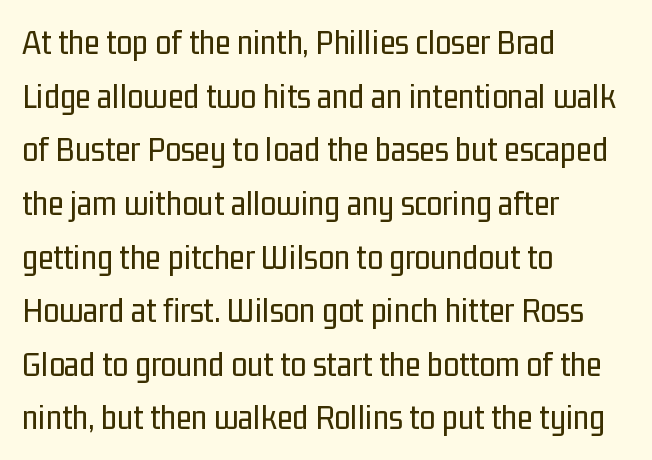
{"serif": "no", "italic": "no", "bold": "no", "weight": "regular", "width": "condensed", "stroke_contrast": "low", "x_height": "medium", "monospaced": "no", "underline": "no", "align": "left", "line_spacing": "normal", "line_spacing_ratio": 1.49, "letter_spacing": "normal", "letter_spacing_em": 0.0, "glyph_px": 36}
